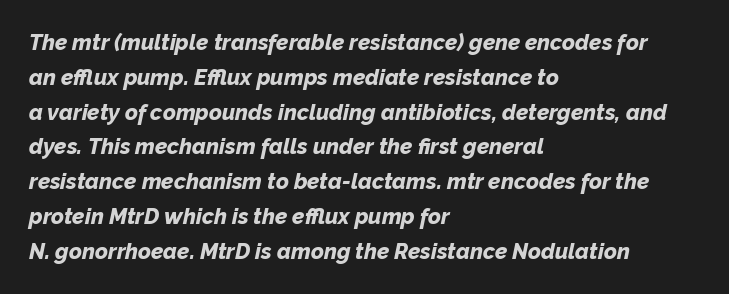
Inter-character spacing is left at the font's built-in metrics. Designer's note — italics engaged. Plenty of ink on the page — the face is bold. Line starts are locked; line ends wander. Glance below the letters and you will spot only blank space.
